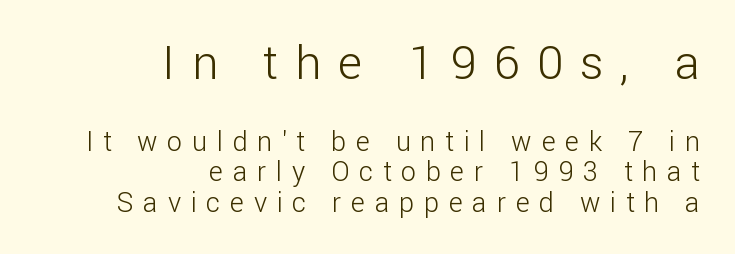
Q: Is the text bold? A: No.
Q: Is the text italic (slanted)? A: No, it is upright.
Q: Is the typeface a serif or a sans-serif typeface? A: Sans-serif.
Q: Is the text underlined? A: No.
Q: How is the paragraph aligned? A: Right-aligned.
Q: Is the spacing between letters normal or unusually wide? A: Unusually wide.
Q: Is the spacing between lines tight, normal or loose? A: Tight.
Q: Which block of text is set in a larger size, the first (top) or the second (bottom)? A: The first (top) one.
Q: Width (condensed, normal, or wide)? A: Normal.
Q: Stroke contrast? A: Low.
Q: x-height? A: Medium.
Q: Monospaced? A: No.
